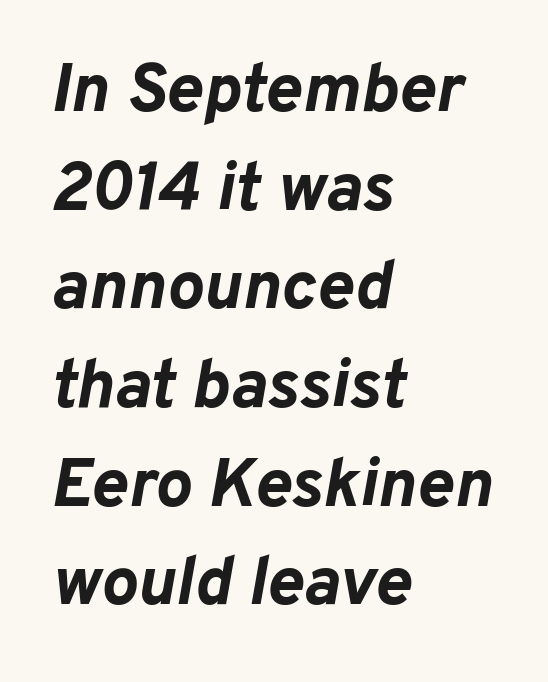
Q: Is the text bold? A: Yes.
Q: Is the text italic (slanted)? A: Yes, it leans right by about 10 degrees.
Q: Is the text underlined? A: No.
Q: How is the paragraph aligned? A: Left-aligned.
Q: Is the spacing between letters normal or unusually wide? A: Normal.
Q: Is the spacing between lines tight, normal or loose? A: Normal.
Q: Width (condensed, normal, or wide)? A: Normal.
Q: Stroke contrast? A: Low.
Q: x-height? A: Medium.
Q: Monospaced? A: No.
